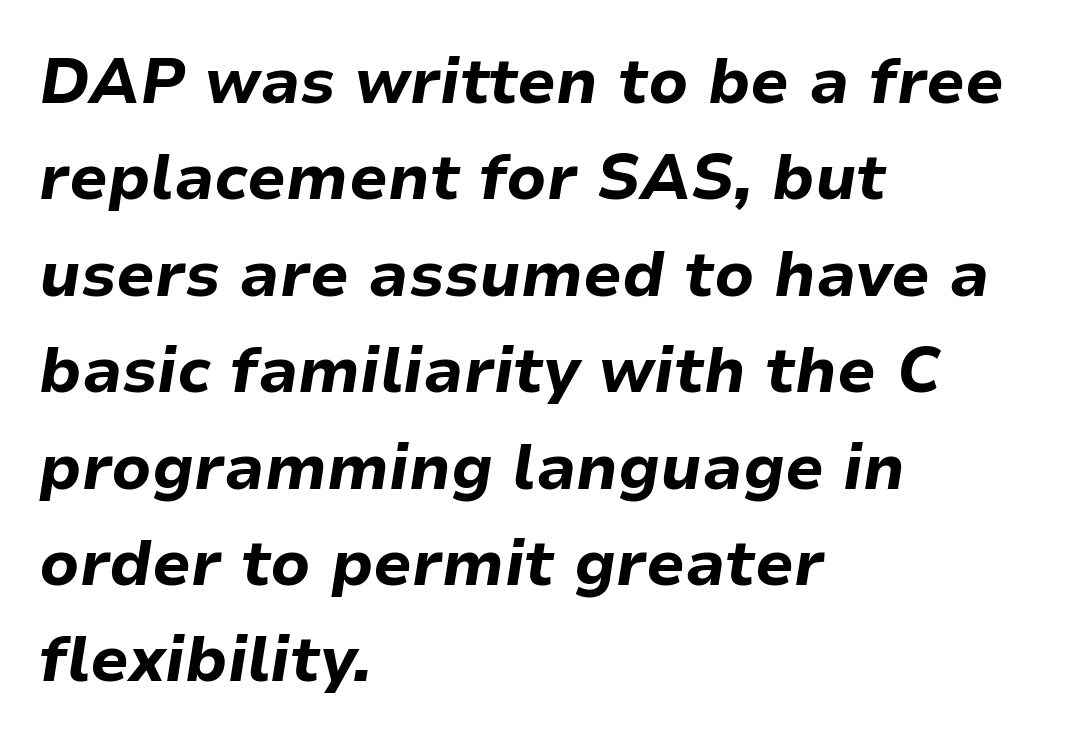
Heavy-handed strokes throughout: this text is bold. Tracking here is standard; glyphs follow each other at the usual distance. These lines stack with their left ends in a neat column. Underline: absent. Does the leading feel generous? No, just average. Italic? Definitely — the glyphs are oblique.
